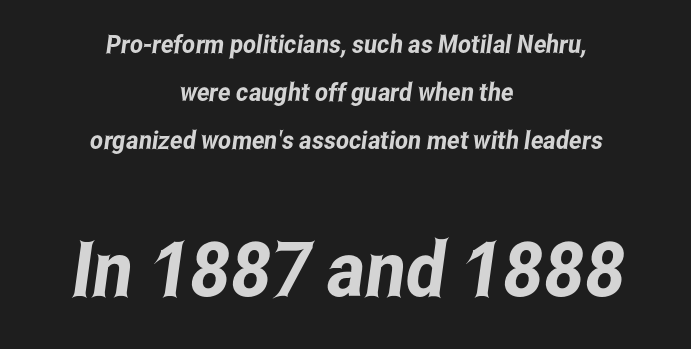
{"serif": "no", "width": "condensed", "stroke_contrast": "low", "x_height": "medium", "monospaced": "no", "underline": "no", "align": "center", "line_spacing": "loose", "line_spacing_ratio": 1.92, "letter_spacing": "normal", "letter_spacing_em": 0.0, "larger_block": "second", "size_ratio": 3.04, "glyph_px": 76}
